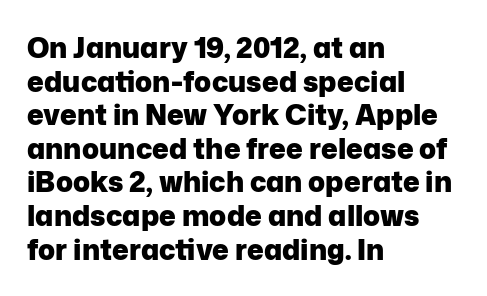
{"serif": "no", "italic": "no", "bold": "yes", "weight": "heavy", "width": "normal", "stroke_contrast": "low", "x_height": "medium", "monospaced": "no", "underline": "no", "align": "left", "line_spacing_ratio": 1.2, "letter_spacing": "normal", "letter_spacing_em": 0.0, "glyph_px": 28}
